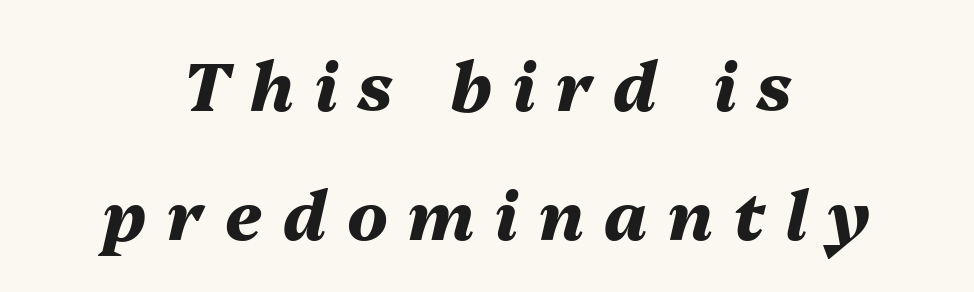
{"italic": "yes", "lean": "right", "slant_degrees": 13, "bold": "yes", "weight": "heavy", "width": "normal", "stroke_contrast": "medium", "x_height": "medium", "monospaced": "no", "underline": "no", "align": "center", "line_spacing": "loose", "line_spacing_ratio": 1.92, "letter_spacing": "wide", "letter_spacing_em": 0.31, "glyph_px": 67}
